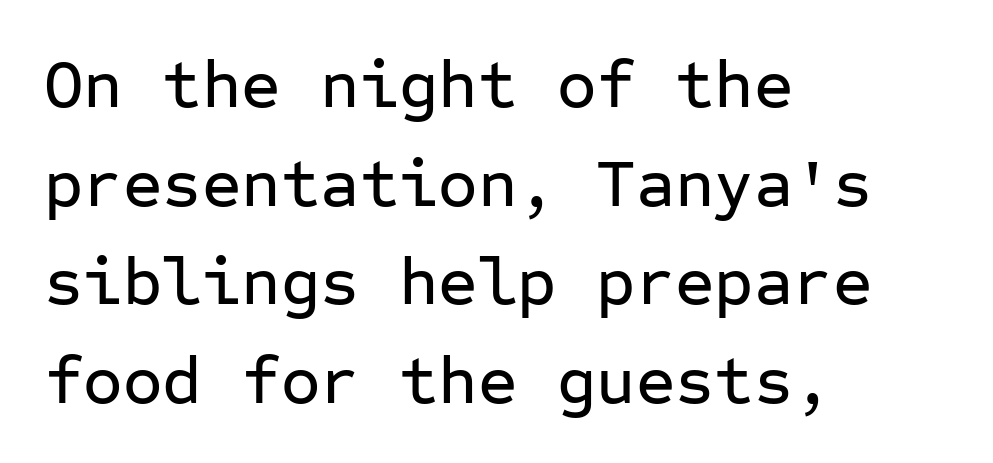
{"serif": "no", "italic": "no", "width": "normal", "stroke_contrast": "low", "x_height": "medium", "monospaced": "yes", "underline": "no", "align": "left", "line_spacing": "normal", "line_spacing_ratio": 1.45, "letter_spacing": "normal", "letter_spacing_em": 0.0, "glyph_px": 68}
